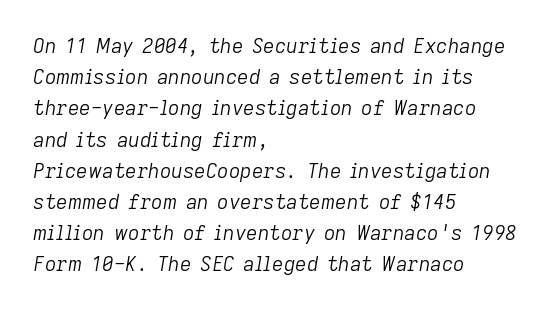
{"italic": "yes", "lean": "right", "slant_degrees": 9, "bold": "no", "underline": "no", "align": "left", "line_spacing": "normal", "line_spacing_ratio": 1.56, "letter_spacing": "normal", "letter_spacing_em": 0.0, "glyph_px": 20}
